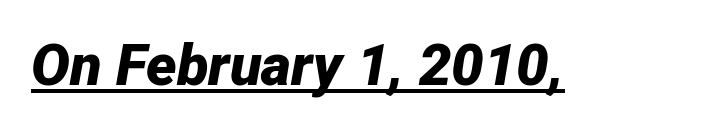
The image shows 58 px bold type, italic (leaning right); set normal letter spacing, underlined; low stroke contrast and a medium x-height.
